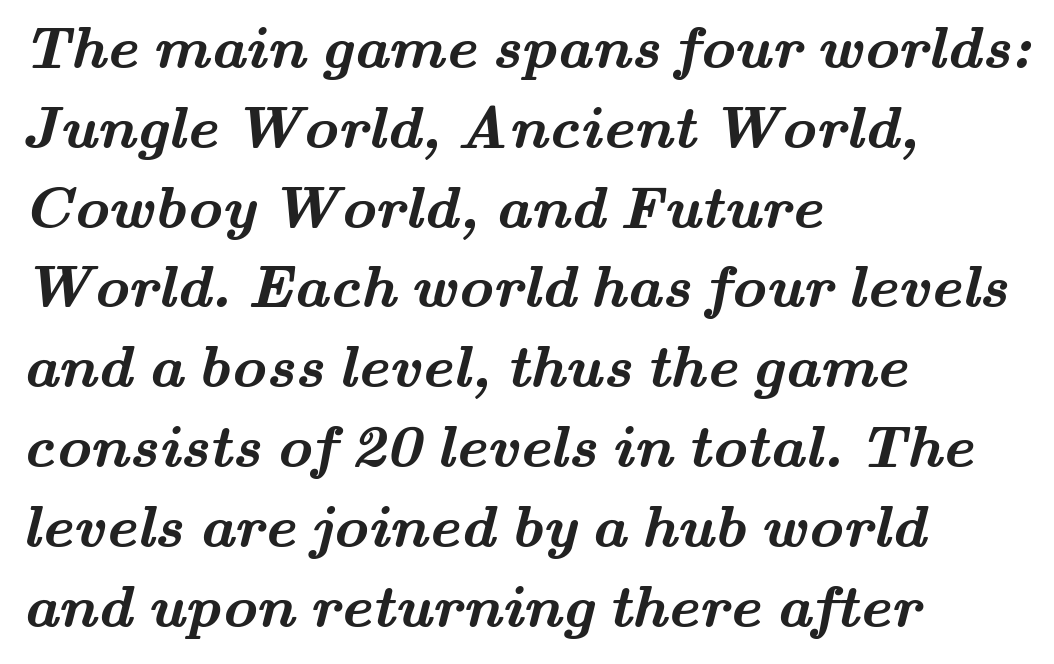
Q: Is the text bold? A: Yes.
Q: Is the typeface a serif or a sans-serif typeface? A: Serif.
Q: Is the text underlined? A: No.
Q: How is the paragraph aligned? A: Left-aligned.
Q: Is the spacing between letters normal or unusually wide? A: Normal.
Q: Is the spacing between lines tight, normal or loose? A: Normal.
Q: Width (condensed, normal, or wide)? A: Wide.
Q: Stroke contrast? A: Medium.
Q: x-height? A: Small.
Q: Monospaced? A: No.
